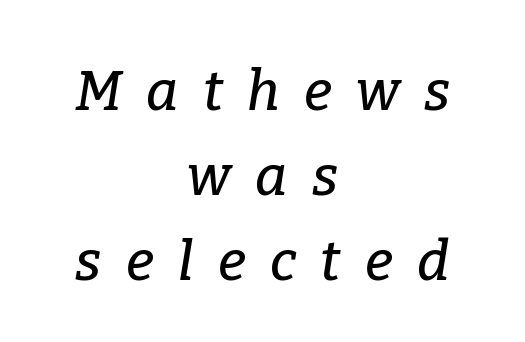
Q: Is the text italic (slanted)? A: Yes, it leans right by about 9 degrees.
Q: Is the typeface a serif or a sans-serif typeface? A: Serif.
Q: Is the text underlined? A: No.
Q: How is the paragraph aligned? A: Centered.
Q: Is the spacing between letters normal or unusually wide? A: Unusually wide.
Q: Is the spacing between lines tight, normal or loose? A: Normal.
Q: Width (condensed, normal, or wide)? A: Normal.
Q: Stroke contrast? A: Low.
Q: x-height? A: Medium.
Q: Monospaced? A: No.
